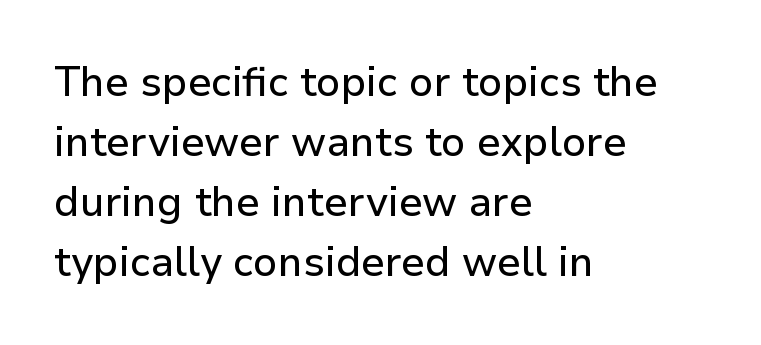
{"serif": "no", "italic": "no", "width": "normal", "stroke_contrast": "low", "x_height": "medium", "monospaced": "no", "underline": "no", "align": "left", "line_spacing": "normal", "line_spacing_ratio": 1.46, "letter_spacing": "normal", "letter_spacing_em": 0.0, "glyph_px": 41}
